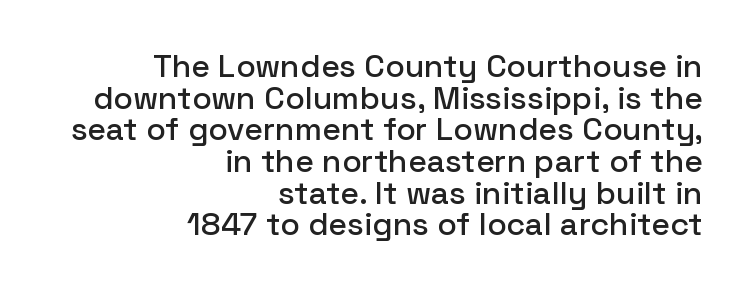
The image shows 32 px sans-serif type, upright; set right-aligned, tight line spacing (0.99x), normal letter spacing, not underlined; low stroke contrast and a medium x-height.
